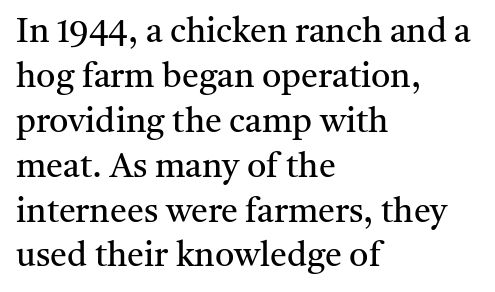
Q: Is the text bold? A: No.
Q: Is the text italic (slanted)? A: No, it is upright.
Q: Is the typeface a serif or a sans-serif typeface? A: Serif.
Q: Is the text underlined? A: No.
Q: How is the paragraph aligned? A: Left-aligned.
Q: Is the spacing between letters normal or unusually wide? A: Normal.
Q: Is the spacing between lines tight, normal or loose? A: Normal.
Q: Width (condensed, normal, or wide)? A: Normal.
Q: Stroke contrast? A: Medium.
Q: x-height? A: Medium.
Q: Monospaced? A: No.
